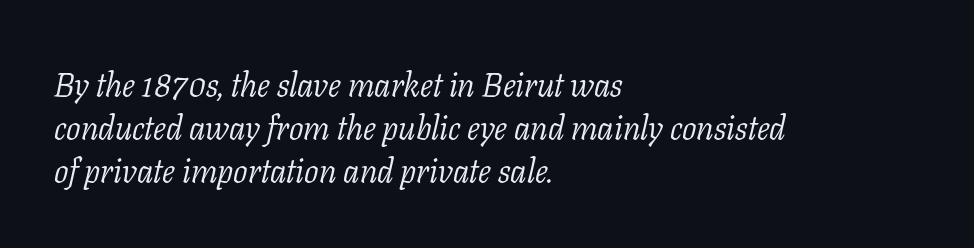
Q: Is the text bold? A: No.
Q: Is the text italic (slanted)? A: Yes, it leans right by about 11 degrees.
Q: Is the typeface a serif or a sans-serif typeface? A: Serif.
Q: Is the text underlined? A: No.
Q: How is the paragraph aligned? A: Left-aligned.
Q: Is the spacing between letters normal or unusually wide? A: Normal.
Q: Is the spacing between lines tight, normal or loose? A: Normal.
Q: Width (condensed, normal, or wide)? A: Normal.
Q: Stroke contrast? A: Low.
Q: x-height? A: Medium.
Q: Monospaced? A: No.
